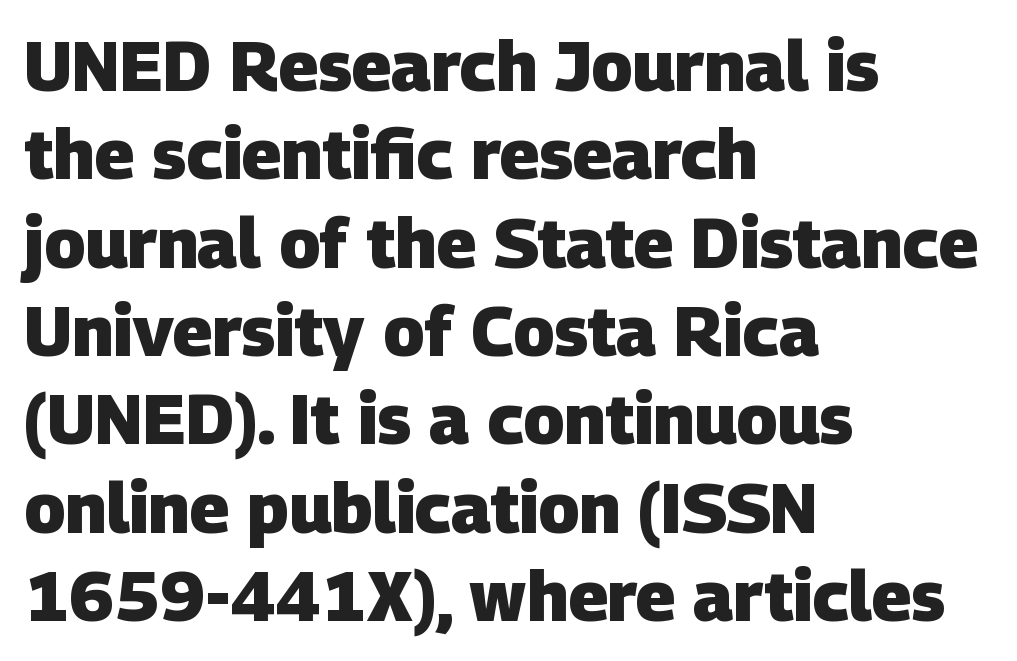
The image shows 69 px heavy sans-serif type; set left-aligned, normal line spacing (1.28x), normal letter spacing, not underlined; low stroke contrast and a large x-height.
